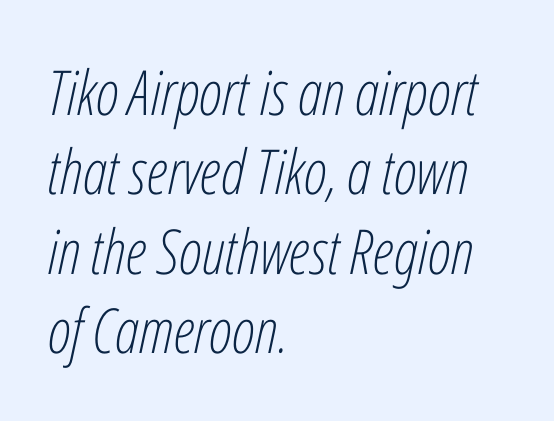
The image shows 62 px light, condensed type, italic (leaning right); set left-aligned, normal line spacing (1.28x), normal letter spacing, not underlined; low stroke contrast and a medium x-height.
